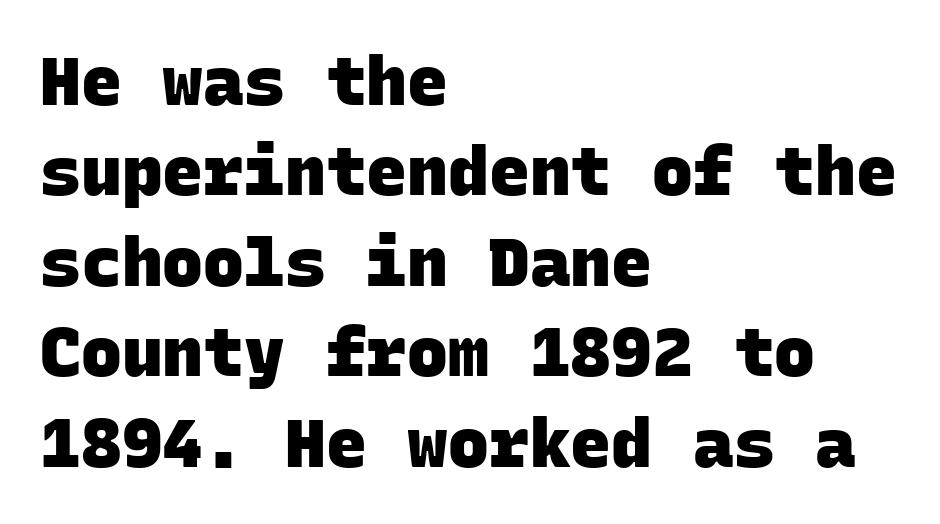
{"serif": "no", "bold": "yes", "weight": "heavy", "width": "normal", "stroke_contrast": "low", "x_height": "large", "monospaced": "yes", "underline": "no", "align": "left", "line_spacing": "normal", "line_spacing_ratio": 1.33, "letter_spacing": "normal", "letter_spacing_em": 0.0, "glyph_px": 68}
